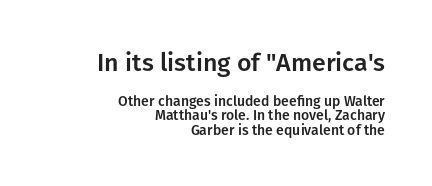
Q: Is the text italic (slanted)? A: No, it is upright.
Q: Is the text underlined? A: No.
Q: How is the paragraph aligned? A: Right-aligned.
Q: Is the spacing between letters normal or unusually wide? A: Normal.
Q: Is the spacing between lines tight, normal or loose? A: Tight.
Q: Which block of text is set in a larger size, the first (top) or the second (bottom)? A: The first (top) one.
